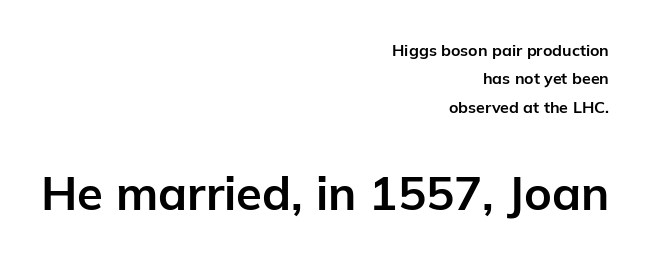
Caption: multi-line text, flush right, ragged left. Typesetter's note — lower block bumped up in size, upper block left smaller. Words appear dense and cohesive because spacing is normal. Check where the strokes stop: nothing finishes them off — pure sans. Pretty heavy lettering here — definitely bold. Type without underlining.
